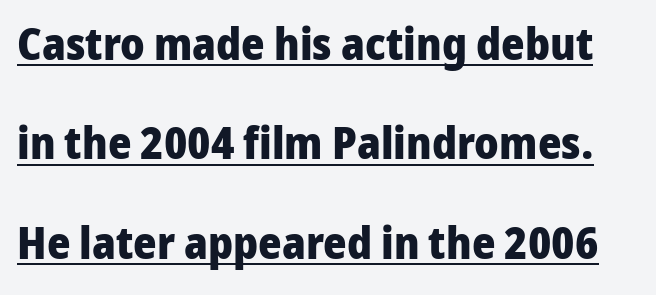
The image shows 45 px heavy sans-serif type, upright; set loose line spacing (2.21x), normal letter spacing, underlined; low stroke contrast and a medium x-height.
